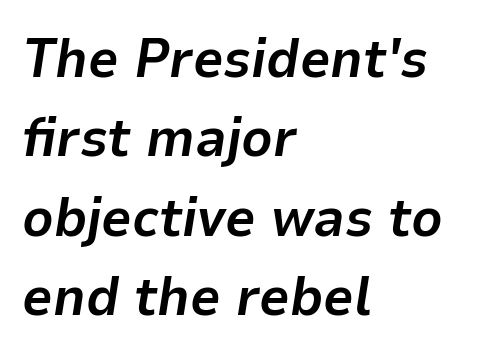
{"italic": "yes", "lean": "right", "slant_degrees": 9, "bold": "yes", "weight": "bold", "width": "normal", "stroke_contrast": "low", "x_height": "medium", "monospaced": "no", "underline": "no", "align": "left", "line_spacing": "normal", "line_spacing_ratio": 1.47, "letter_spacing": "normal", "letter_spacing_em": 0.0, "glyph_px": 54}
